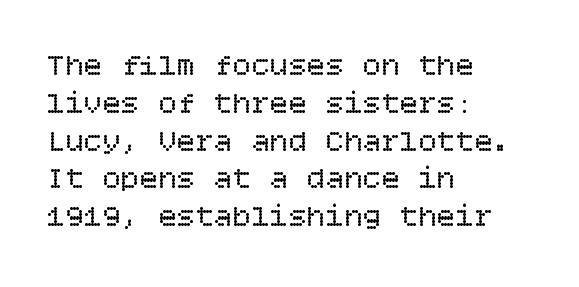
The image shows 31 px regular-weight type, upright; set left-aligned, line spacing 1.22x, normal letter spacing, not underlined; low stroke contrast and a large x-height.
